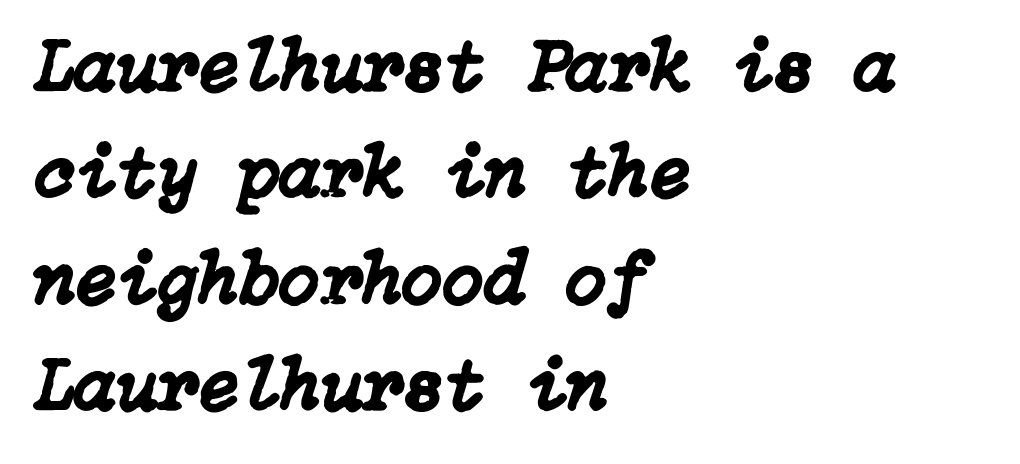
The words here are not underlined. The designer left line spacing at the default. Posture: slanted. These lines are set flush left with a ragged right edge.
